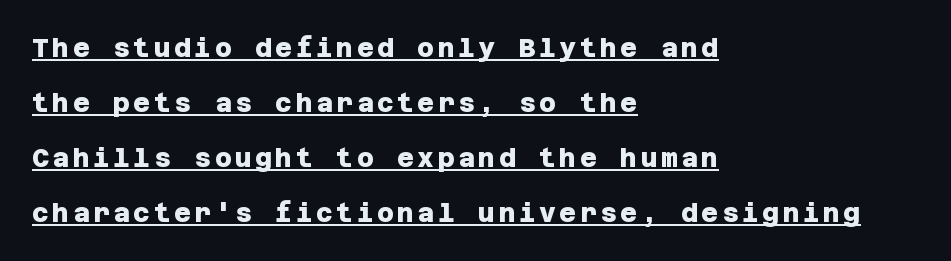
Short and long lines alike share a common starting point at left. The passage shown stacks its lines with a broad gap. The rendering uses a bold face; every stroke is thick and dark. Honestly, the underline is the first thing you notice here.
